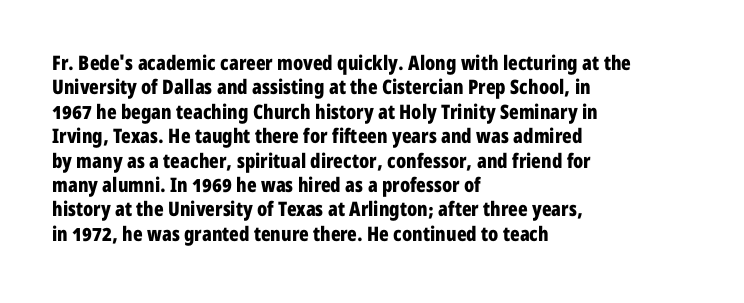
In terms of weight, the rendering is a true, heavy bold. In CSS terms this would be text-align: left. This rendering leaves character spacing at its baseline value. Honestly, there is no underline to notice here at all. The typography opts for an upright posture over an oblique one.
